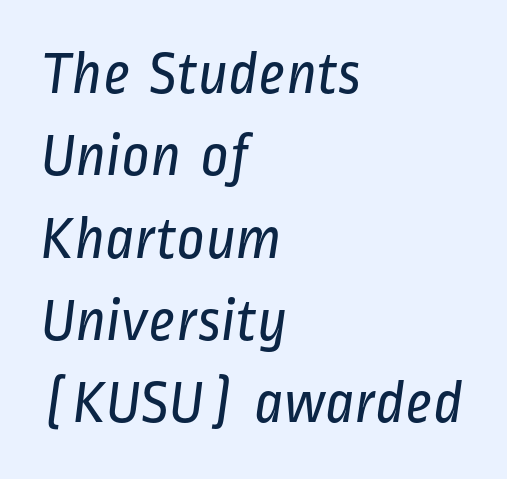
A typesetter would call this proportional, since set widths differ per character. The face used here is rendered with its standard letterfit. The rendering anchors every line to the left-hand side. A light-to-regular cut is what we see here.
